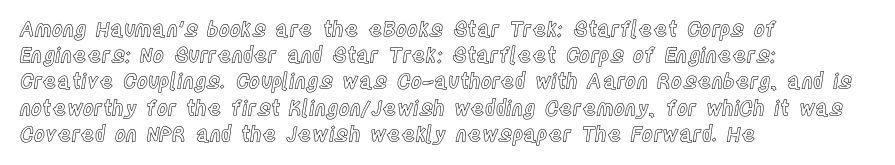
Q: Is the text italic (slanted)? A: Yes.
Q: Is the text underlined? A: No.
Q: How is the paragraph aligned? A: Left-aligned.
Q: Is the spacing between letters normal or unusually wide? A: Normal.
Q: Is the spacing between lines tight, normal or loose? A: Normal.
